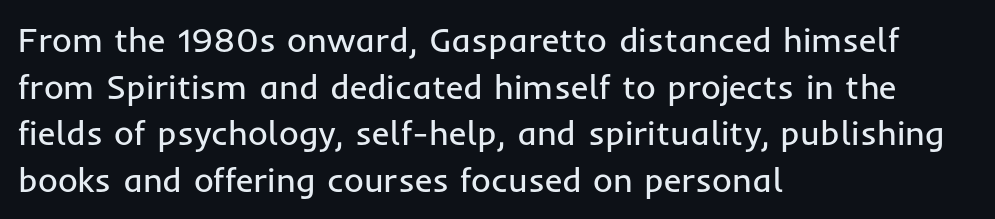
Every character sits straight up, as roman type does. Leading matches the norm, producing a regular column. Observe the absence of serifs on each vertical stroke in this sample. The letterforms sit at book weight or below.
